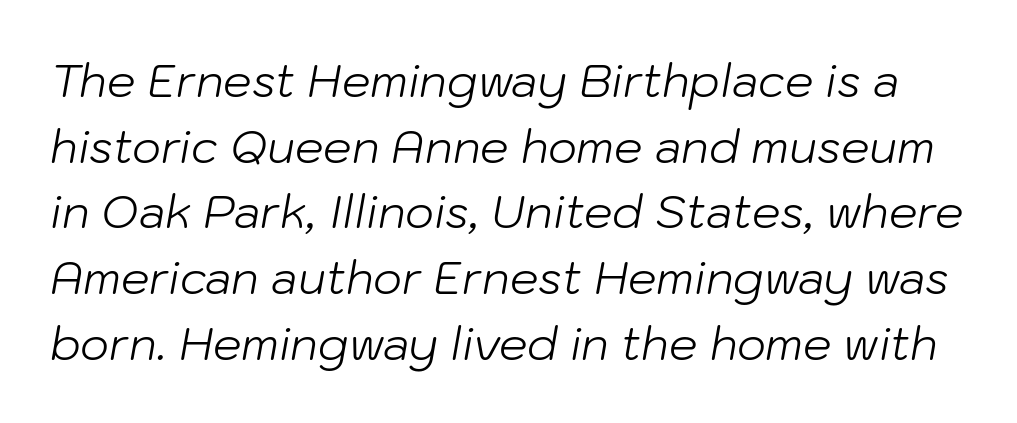
Honestly, the row spacing looks completely unremarkable. The letters sit at their default tracking, neither squeezed nor spread. The rendering uses natural spacing where letterforms have individual widths. The zone under the glyphs is completely vacant. There's an unmistakable incline to the writing here. A light-to-regular cut is what we see here.
